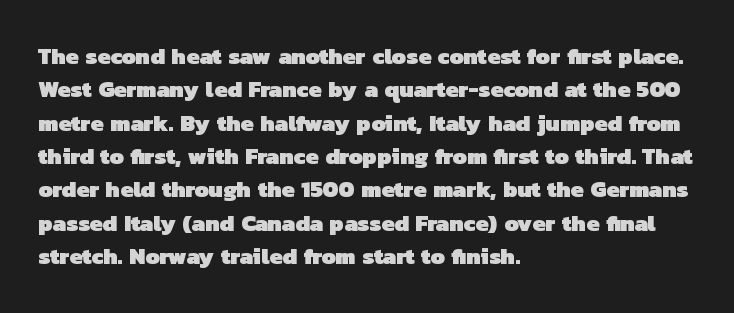
Has an underline been added? It has not. Evenly set lines give the paragraph a standard silhouette. No extra tracking has been applied to these lines. Every letter is thick-stroked: bold, no question. These lines stack with their left ends in a neat column.
